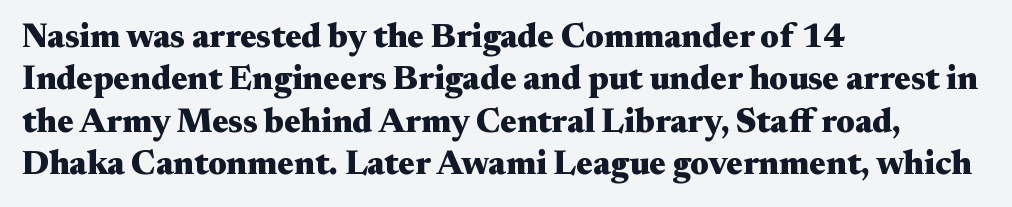
Short note: letters normally spaced. Rendered with straight, roman letterforms. The foot of each line stays bare and open. The letters advance in unequal steps, a hallmark of proportional type. Caption: multi-line text, flush left, ragged right. Heavy-handed strokes throughout: this text is bold.
